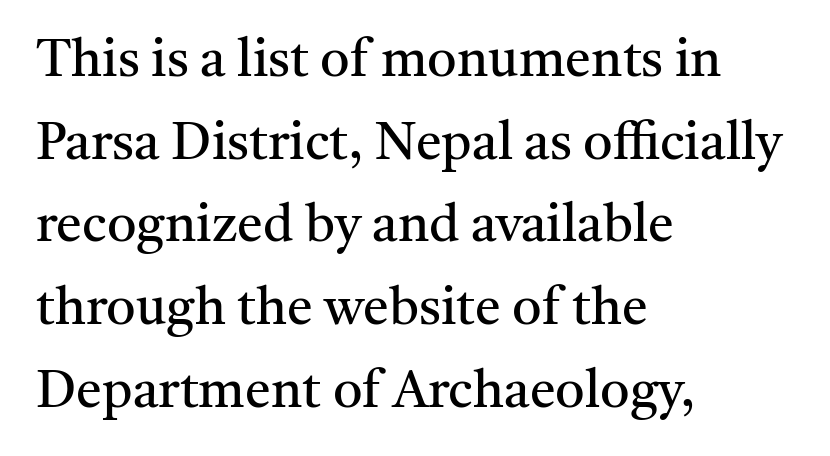
Q: Is the text bold? A: No.
Q: Is the text italic (slanted)? A: No, it is upright.
Q: Is the typeface a serif or a sans-serif typeface? A: Serif.
Q: Is the text underlined? A: No.
Q: How is the paragraph aligned? A: Left-aligned.
Q: Is the spacing between letters normal or unusually wide? A: Normal.
Q: Is the spacing between lines tight, normal or loose? A: Normal.
Q: Width (condensed, normal, or wide)? A: Normal.
Q: Stroke contrast? A: Medium.
Q: x-height? A: Medium.
Q: Monospaced? A: No.
